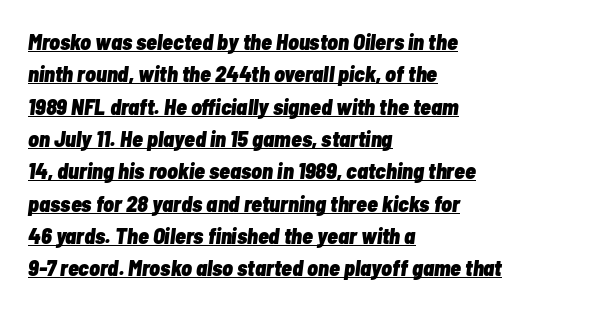
The sample has been set heavy, in full bold. Line beginnings align vertically; line endings do not. The rendering uses a moderate line-height, typical for paragraphs. In terms of posture, this sample is oblique. Notice how a bar underscores the lettering throughout. What stands out about the letter spacing? Nothing — it is the standard amount.
